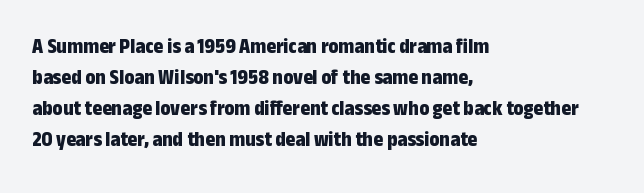
Posture: vertical. A classic flush-left, rag-right setting is used for this passage. Horizontal bands of white between lines are of average thickness. Each word holds together tightly as a unit, with standard inter-letter gaps. The font is running at its bold setting.
